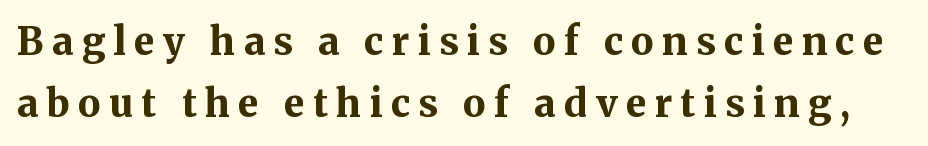
Q: Is the text bold? A: Yes.
Q: Is the text italic (slanted)? A: No, it is upright.
Q: Is the typeface a serif or a sans-serif typeface? A: Serif.
Q: Is the text underlined? A: No.
Q: Is the spacing between letters normal or unusually wide? A: Unusually wide.
Q: Is the spacing between lines tight, normal or loose? A: Normal.
Q: Width (condensed, normal, or wide)? A: Normal.
Q: Stroke contrast? A: Medium.
Q: x-height? A: Medium.
Q: Monospaced? A: No.
